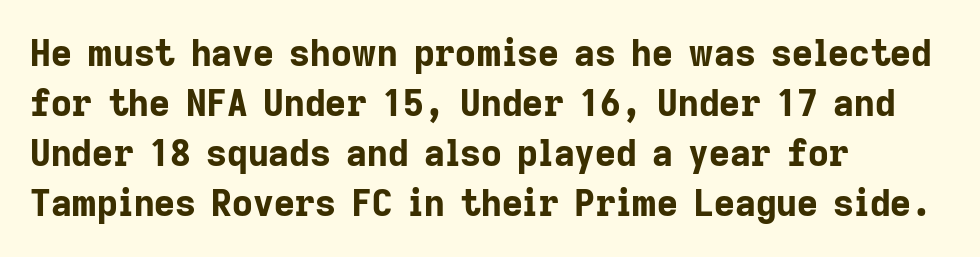
Q: Is the text bold? A: Yes.
Q: Is the text italic (slanted)? A: No, it is upright.
Q: Is the typeface a serif or a sans-serif typeface? A: Sans-serif.
Q: Is the text underlined? A: No.
Q: How is the paragraph aligned? A: Left-aligned.
Q: Is the spacing between letters normal or unusually wide? A: Normal.
Q: Is the spacing between lines tight, normal or loose? A: Normal.
Q: Width (condensed, normal, or wide)? A: Normal.
Q: Stroke contrast? A: Low.
Q: x-height? A: Medium.
Q: Monospaced? A: No.
